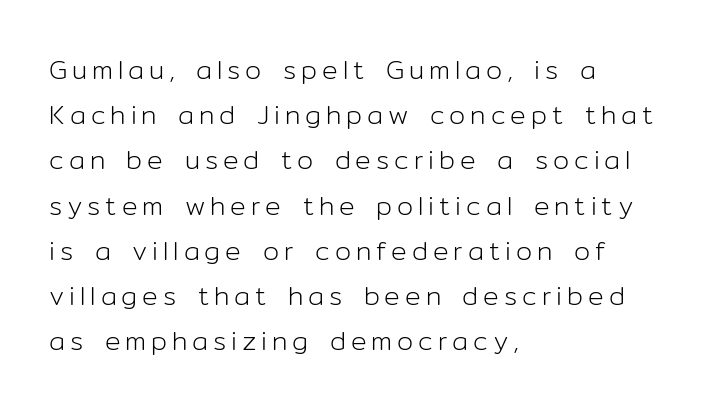
Nope, not italic — everything's standing straight. Has an underline been added? It has not. The rag falls on the right side of this text block. Letters have the restrained weight of plain body copy at most.
